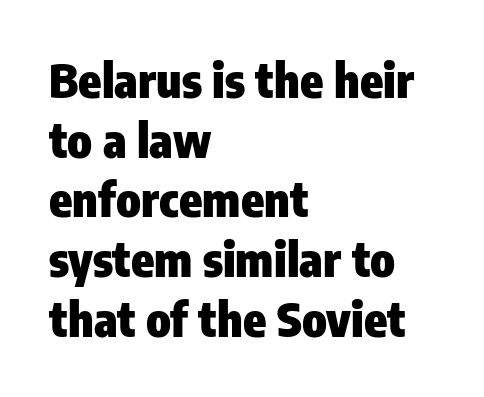
Q: Is the text bold? A: Yes.
Q: Is the text italic (slanted)? A: No, it is upright.
Q: Is the typeface a serif or a sans-serif typeface? A: Sans-serif.
Q: Is the text underlined? A: No.
Q: How is the paragraph aligned? A: Left-aligned.
Q: Is the spacing between letters normal or unusually wide? A: Normal.
Q: Is the spacing between lines tight, normal or loose? A: Normal.
Q: Width (condensed, normal, or wide)? A: Condensed.
Q: Stroke contrast? A: Low.
Q: x-height? A: Medium.
Q: Monospaced? A: No.
